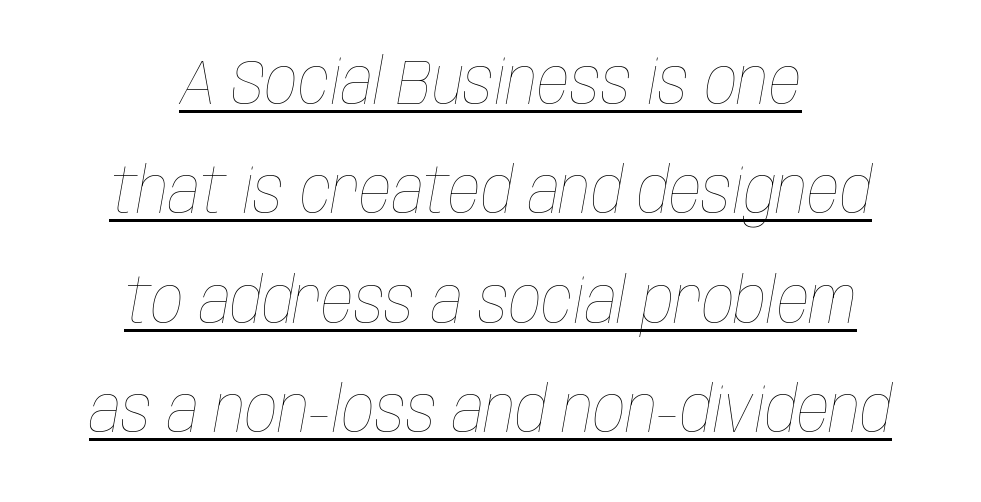
{"italic": "yes", "lean": "right", "slant_degrees": 10, "bold": "no", "weight": "thin", "width": "condensed", "stroke_contrast": "low", "x_height": "large", "monospaced": "no", "underline": "yes", "align": "center", "line_spacing_ratio": 1.71, "letter_spacing": "normal", "letter_spacing_em": 0.0, "glyph_px": 64}
